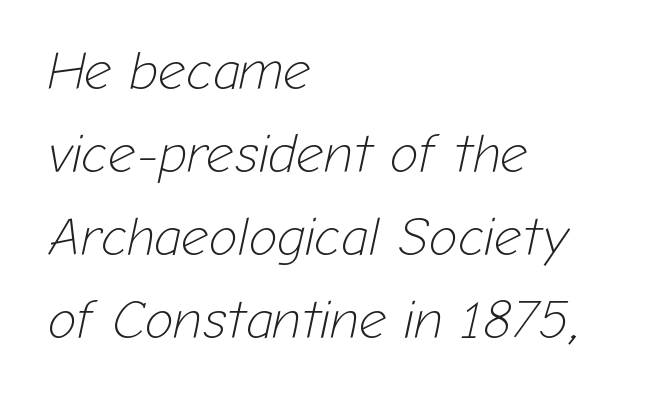
The lines in this sample share a left origin and differ only in where they stop. Heaviness? Minimal to ordinary, like unemphasized prose. Italic: yes, the glyphs are oblique. If you measured baseline to baseline, you'd find a middling distance.
